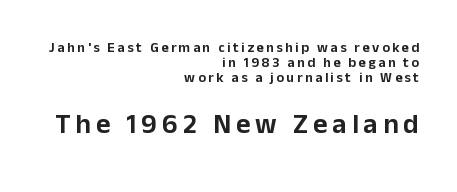
Q: Is the text italic (slanted)? A: No, it is upright.
Q: Is the typeface a serif or a sans-serif typeface? A: Sans-serif.
Q: Is the text underlined? A: No.
Q: How is the paragraph aligned? A: Right-aligned.
Q: Is the spacing between lines tight, normal or loose? A: Tight.
Q: Which block of text is set in a larger size, the first (top) or the second (bottom)? A: The second (bottom) one.
Q: Width (condensed, normal, or wide)? A: Normal.
Q: Stroke contrast? A: Low.
Q: x-height? A: Medium.
Q: Monospaced? A: No.
